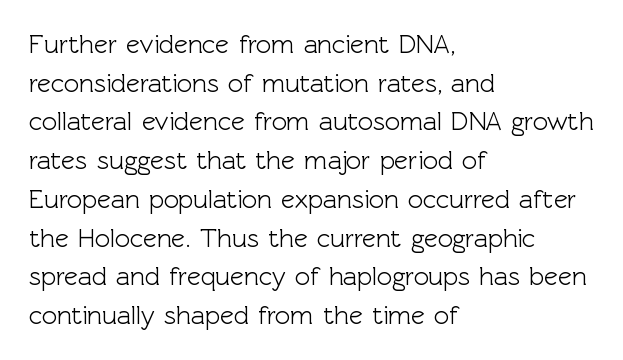
The image shows 26 px text type, upright; set left-aligned, normal line spacing (1.49x), normal letter spacing, not underlined.
